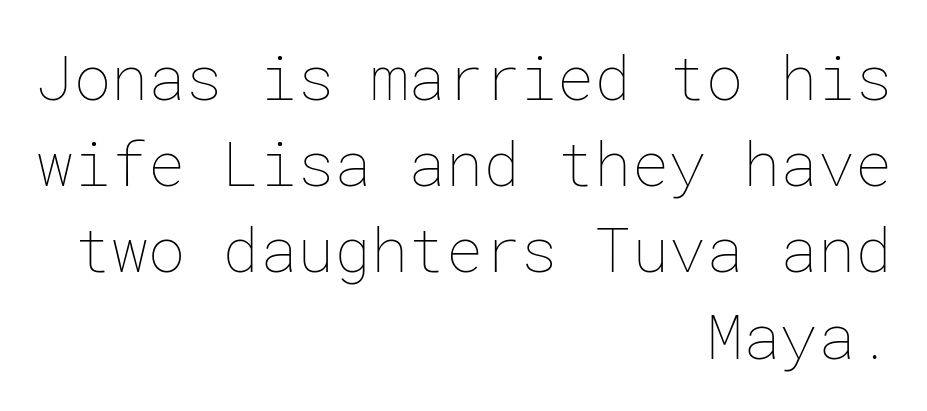
Posture: upright roman. A clean baseline with only descenders dipping below it. Letter spacing: default. Weight: in the light-to-regular range.
